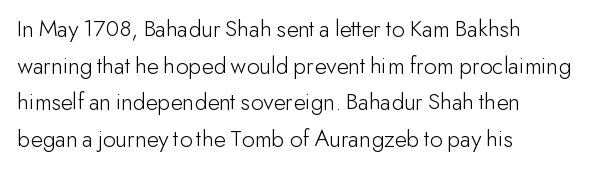
Q: Is the text bold? A: No.
Q: Is the text italic (slanted)? A: No, it is upright.
Q: Is the text underlined? A: No.
Q: How is the paragraph aligned? A: Left-aligned.
Q: Is the spacing between letters normal or unusually wide? A: Normal.
Q: Is the spacing between lines tight, normal or loose? A: Normal.
